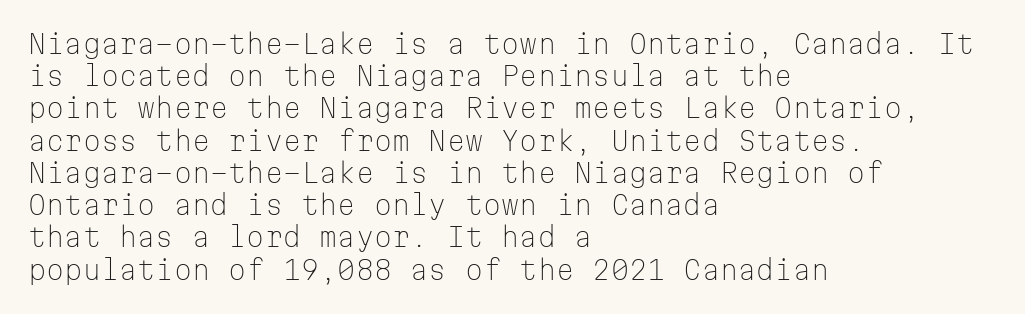
Q: Is the text bold? A: No.
Q: Is the text italic (slanted)? A: No, it is upright.
Q: Is the text underlined? A: No.
Q: How is the paragraph aligned? A: Left-aligned.
Q: Is the spacing between letters normal or unusually wide? A: Normal.
